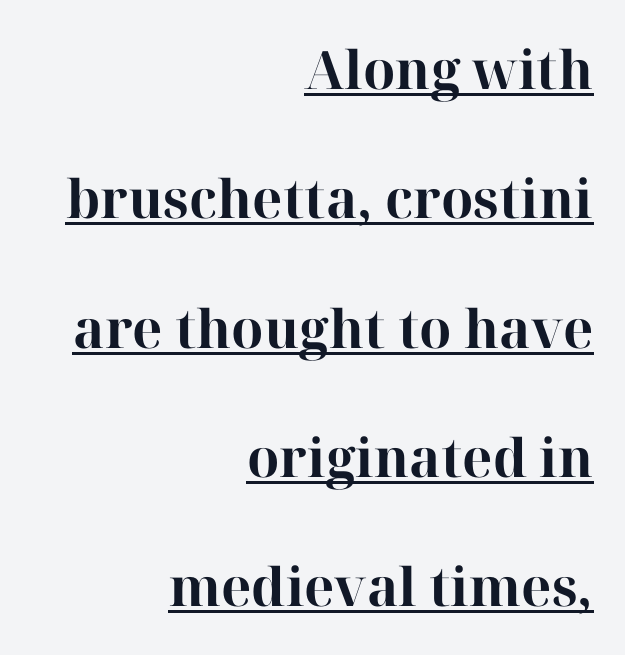
Q: Is the text bold? A: Yes.
Q: Is the text italic (slanted)? A: No, it is upright.
Q: Is the typeface a serif or a sans-serif typeface? A: Serif.
Q: Is the text underlined? A: Yes.
Q: How is the paragraph aligned? A: Right-aligned.
Q: Is the spacing between letters normal or unusually wide? A: Normal.
Q: Is the spacing between lines tight, normal or loose? A: Loose.
Q: Width (condensed, normal, or wide)? A: Normal.
Q: Stroke contrast? A: High.
Q: x-height? A: Medium.
Q: Monospaced? A: No.
